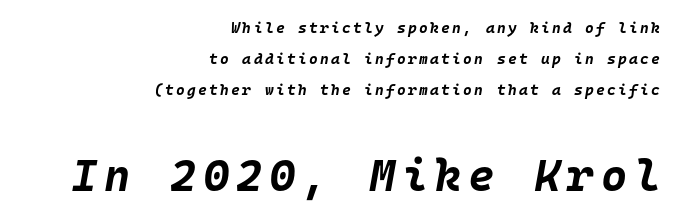
Q: Is the text bold? A: Yes.
Q: Is the text italic (slanted)? A: Yes, it leans right by about 10 degrees.
Q: Is the text underlined? A: No.
Q: How is the paragraph aligned? A: Right-aligned.
Q: Is the spacing between lines tight, normal or loose? A: Loose.
Q: Which block of text is set in a larger size, the first (top) or the second (bottom)? A: The second (bottom) one.
Q: Width (condensed, normal, or wide)? A: Normal.
Q: Stroke contrast? A: Low.
Q: x-height? A: Large.
Q: Monospaced? A: Yes.
